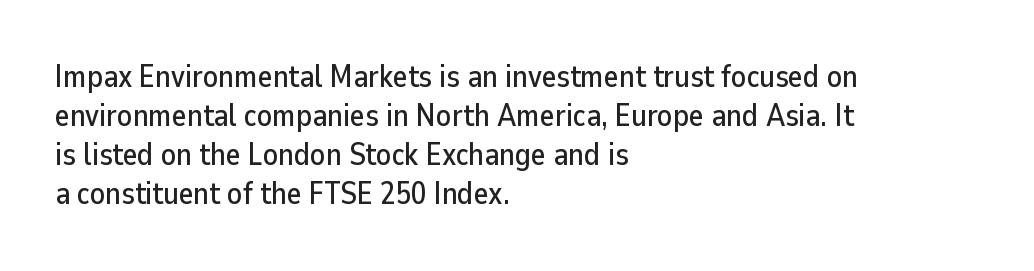
Q: Is the text italic (slanted)? A: No, it is upright.
Q: Is the typeface a serif or a sans-serif typeface? A: Sans-serif.
Q: Is the text underlined? A: No.
Q: How is the paragraph aligned? A: Left-aligned.
Q: Is the spacing between letters normal or unusually wide? A: Normal.
Q: Is the spacing between lines tight, normal or loose? A: Normal.
Q: Width (condensed, normal, or wide)? A: Normal.
Q: Stroke contrast? A: Low.
Q: x-height? A: Medium.
Q: Monospaced? A: No.
